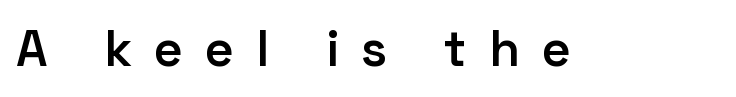
Q: Is the text bold? A: Semi-bold.
Q: Is the text italic (slanted)? A: No, it is upright.
Q: Is the typeface a serif or a sans-serif typeface? A: Sans-serif.
Q: Is the text underlined? A: No.
Q: Is the spacing between letters normal or unusually wide? A: Unusually wide.
Q: Width (condensed, normal, or wide)? A: Normal.
Q: Stroke contrast? A: Low.
Q: x-height? A: Medium.
Q: Monospaced? A: No.
